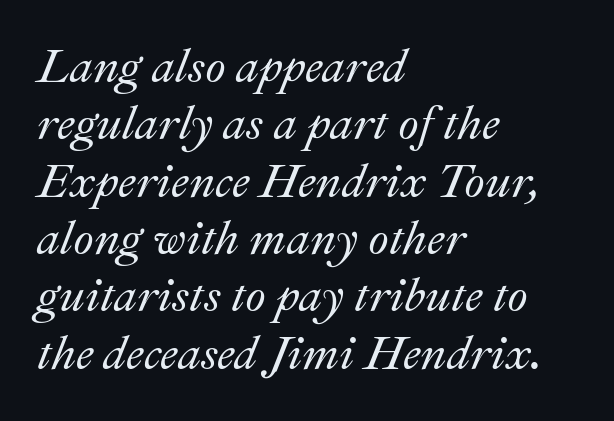
Underlining? Definitely not there. Inter-character spacing is left at the font's built-in metrics. Caption: multi-line text, flush left, ragged right. This is oblique type, the kind used for emphasis or titles. Proportional: the letters do not fall into vertical columns.
